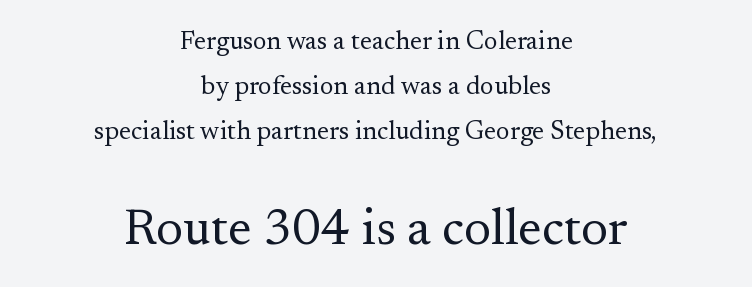
Q: Is the text bold? A: No.
Q: Is the text italic (slanted)? A: No, it is upright.
Q: Is the typeface a serif or a sans-serif typeface? A: Serif.
Q: Is the text underlined? A: No.
Q: How is the paragraph aligned? A: Centered.
Q: Is the spacing between letters normal or unusually wide? A: Normal.
Q: Which block of text is set in a larger size, the first (top) or the second (bottom)? A: The second (bottom) one.
Q: Width (condensed, normal, or wide)? A: Normal.
Q: Stroke contrast? A: Medium.
Q: x-height? A: Small.
Q: Monospaced? A: No.
